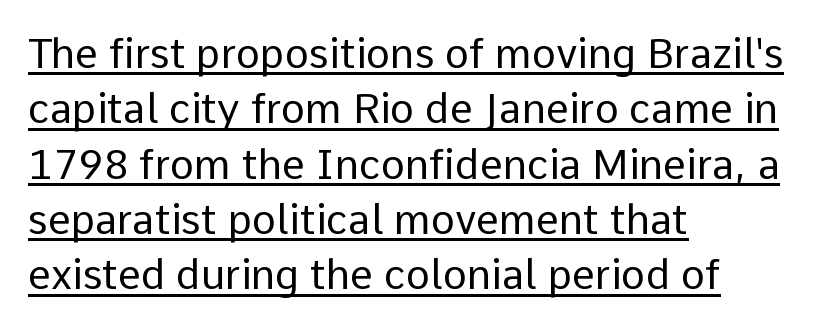
Q: Is the text bold? A: No.
Q: Is the text italic (slanted)? A: No, it is upright.
Q: Is the typeface a serif or a sans-serif typeface? A: Sans-serif.
Q: Is the text underlined? A: Yes.
Q: How is the paragraph aligned? A: Left-aligned.
Q: Is the spacing between letters normal or unusually wide? A: Normal.
Q: Is the spacing between lines tight, normal or loose? A: Normal.
Q: Width (condensed, normal, or wide)? A: Normal.
Q: Stroke contrast? A: Low.
Q: x-height? A: Medium.
Q: Monospaced? A: No.
